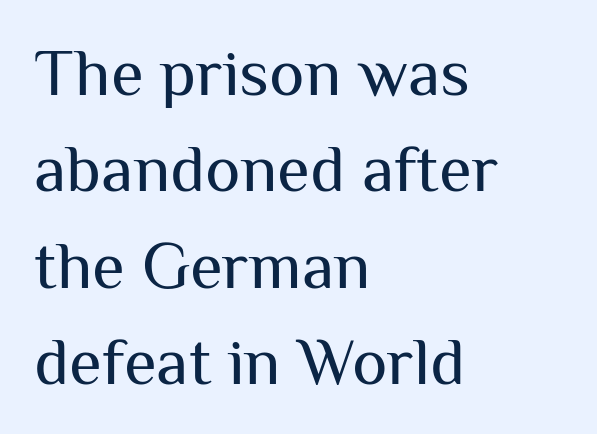
Do the characters align in a grid? No, the font is proportional. Every character sits straight up, as roman type does. Nobody touched the tracking dial on this one. Heaviness? Minimal to ordinary, like unemphasized prose. The words here are not underlined.
